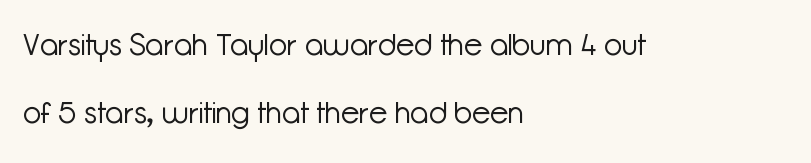
The gaps between neighbouring characters are ordinary and unremarkable. This sample uses a sans-serif face. Spacing verdict: proportional, widths tailored to each character. Stroke thickness stays within the range of a standard reading face or lighter. Casual observation: everything's shoved over to the left. Characters remain perfectly vertical along every line.
